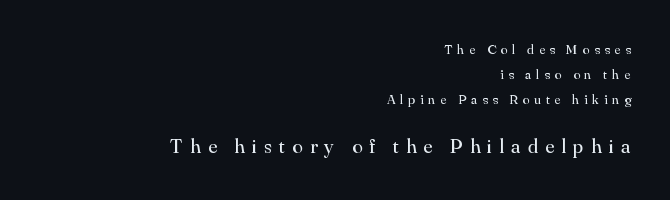
The image shows 21 px text type, upright; set right-aligned, line spacing 1.8x, unusually wide letter spacing (+0.34 em), not underlined; the second (bottom) block is 1.5x larger.
